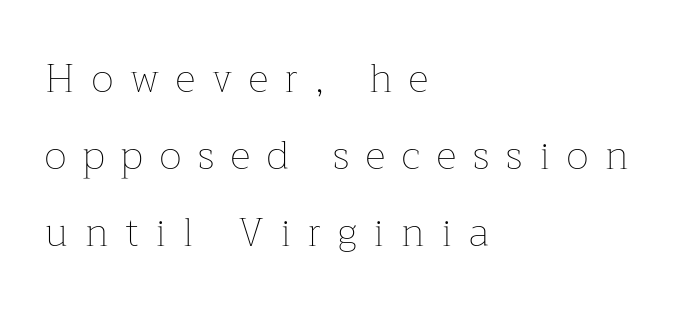
The image shows 39 px thin type, upright; set left-aligned, loose line spacing (1.98x), unusually wide letter spacing (+0.44 em), not underlined; low stroke contrast and a medium x-height.
